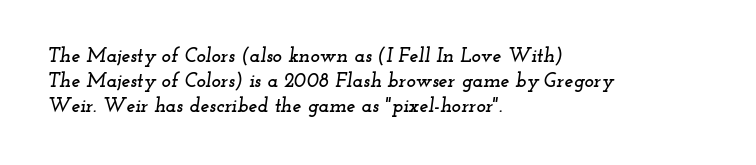
{"italic": "yes", "lean": "right", "slant_degrees": 12, "underline": "no", "align": "left", "line_spacing": "normal", "line_spacing_ratio": 1.26, "letter_spacing": "normal", "letter_spacing_em": 0.0, "glyph_px": 20}
